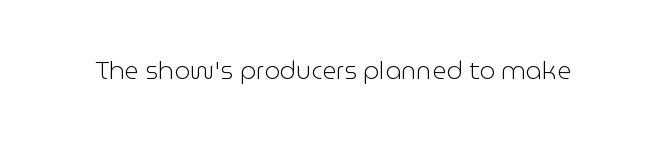
Q: Is the text bold? A: No.
Q: Is the text italic (slanted)? A: No, it is upright.
Q: Is the text underlined? A: No.
Q: Is the spacing between letters normal or unusually wide? A: Normal.
